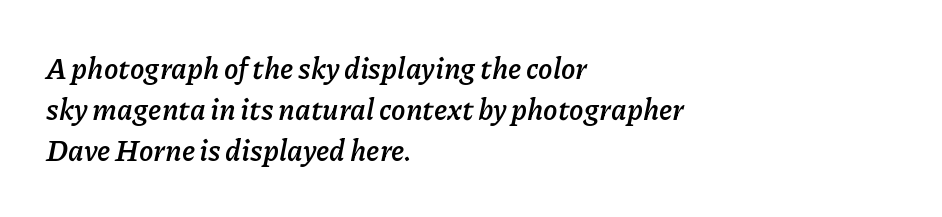
A typesetter would mark this as italic. The passage shown is typed in a proportional face where columns would drift. The rendering anchors every line to the left-hand side. The specimen omits any rule beneath the text block's lines. Notice how thick the strokes are: this is what a full bold looks like.
